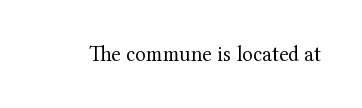
{"italic": "no", "bold": "no", "underline": "no", "letter_spacing": "normal", "letter_spacing_em": 0.0, "glyph_px": 22}
